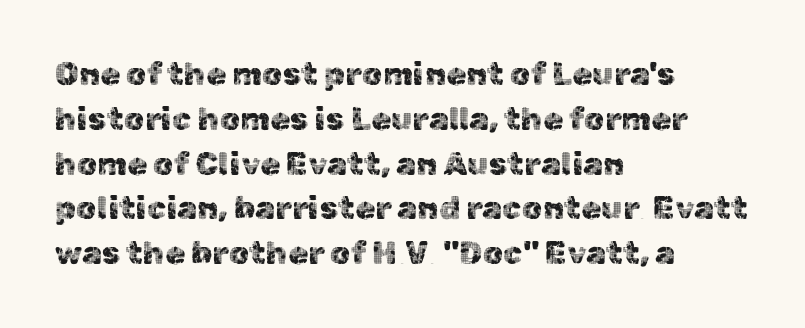
Q: Is the text italic (slanted)? A: No, it is upright.
Q: Is the typeface a serif or a sans-serif typeface? A: Sans-serif.
Q: Is the text underlined? A: No.
Q: How is the paragraph aligned? A: Left-aligned.
Q: Is the spacing between letters normal or unusually wide? A: Normal.
Q: Is the spacing between lines tight, normal or loose? A: Normal.
Q: Width (condensed, normal, or wide)? A: Normal.
Q: x-height? A: Medium.
Q: Monospaced? A: No.
